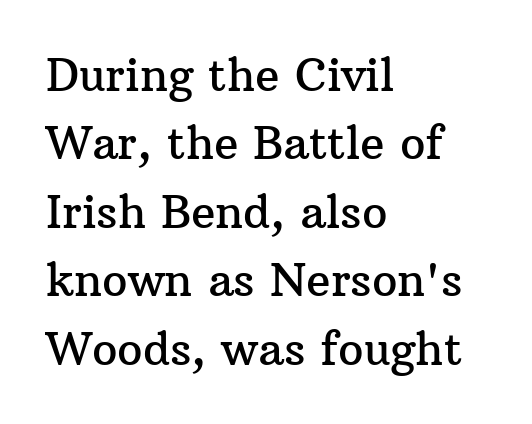
Q: Is the text italic (slanted)? A: No, it is upright.
Q: Is the typeface a serif or a sans-serif typeface? A: Serif.
Q: Is the text underlined? A: No.
Q: How is the paragraph aligned? A: Left-aligned.
Q: Is the spacing between letters normal or unusually wide? A: Normal.
Q: Is the spacing between lines tight, normal or loose? A: Normal.
Q: Width (condensed, normal, or wide)? A: Normal.
Q: Stroke contrast? A: Medium.
Q: x-height? A: Medium.
Q: Monospaced? A: No.
